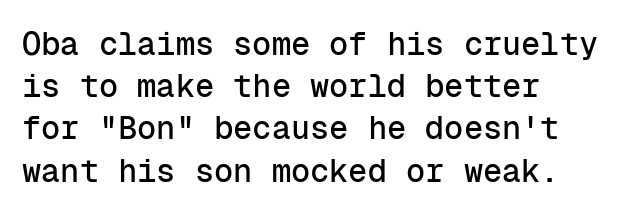
{"serif": "no", "italic": "no", "width": "normal", "stroke_contrast": "low", "x_height": "medium", "monospaced": "yes", "underline": "no", "align": "left", "line_spacing": "normal", "line_spacing_ratio": 1.32, "letter_spacing": "normal", "letter_spacing_em": 0.0, "glyph_px": 32}
